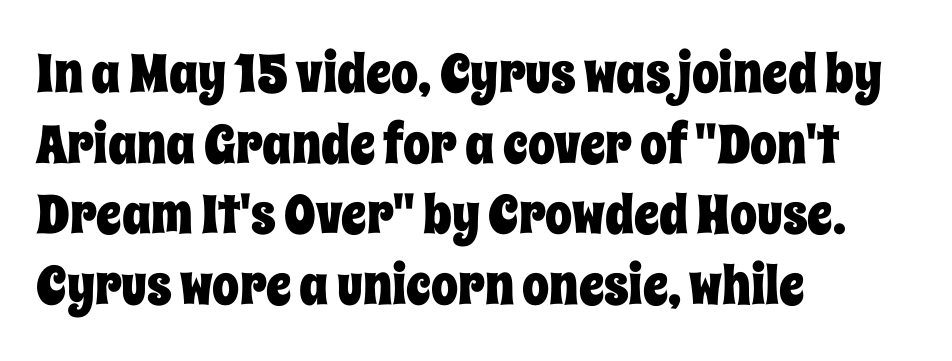
{"italic": "no", "width": "condensed", "stroke_contrast": "low", "x_height": "large", "monospaced": "no", "underline": "no", "align": "left", "line_spacing": "normal", "line_spacing_ratio": 1.31, "letter_spacing": "normal", "letter_spacing_em": 0.0, "glyph_px": 54}
